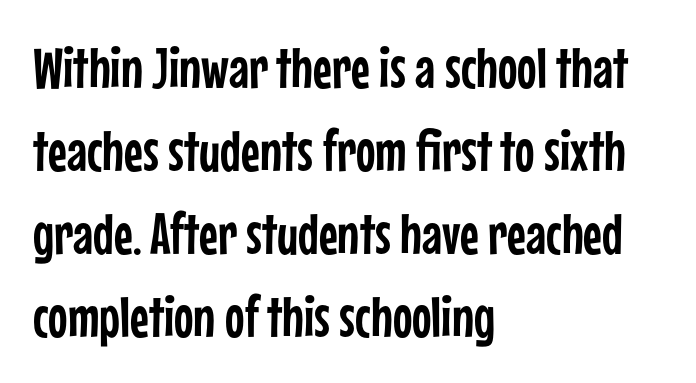
The block of text has a typical density, with ordinary space between rows. Character widths vary here, with narrow letters taking less room than wide ones. Where is the straight margin? On the left. The horizontal fit of the characters is conventional and even.
